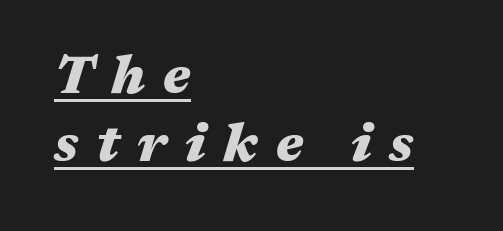
The image shows 53 px heavy, wide type, italic (leaning right); set left-aligned, normal line spacing (1.29x), unusually wide letter spacing (+0.34 em), underlined; medium stroke contrast and a medium x-height.
